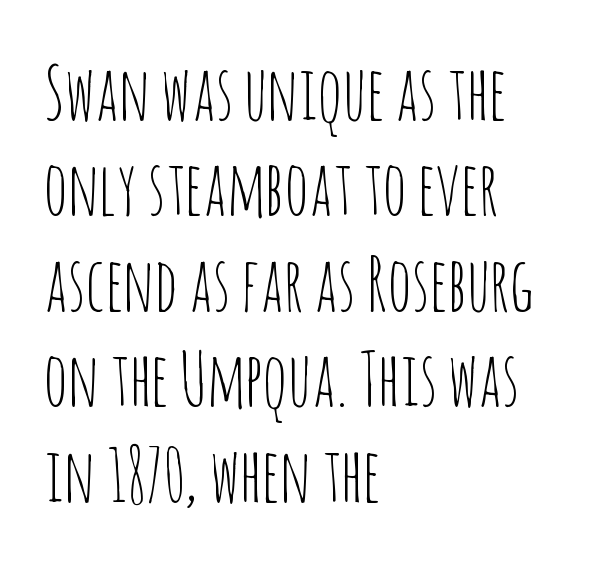
{"serif": "no", "italic": "no", "bold": "no", "weight": "thin", "width": "condensed", "stroke_contrast": "low", "x_height": "large", "monospaced": "no", "underline": "no", "align": "left", "line_spacing": "normal", "line_spacing_ratio": 1.29, "letter_spacing": "normal", "letter_spacing_em": 0.0, "glyph_px": 74}
